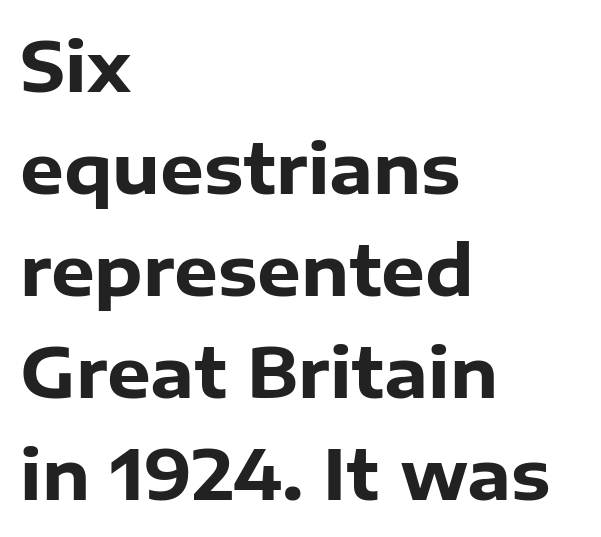
The image shows 69 px heavy sans-serif type, upright; set left-aligned, normal line spacing (1.48x), normal letter spacing, not underlined; low stroke contrast and a medium x-height.
